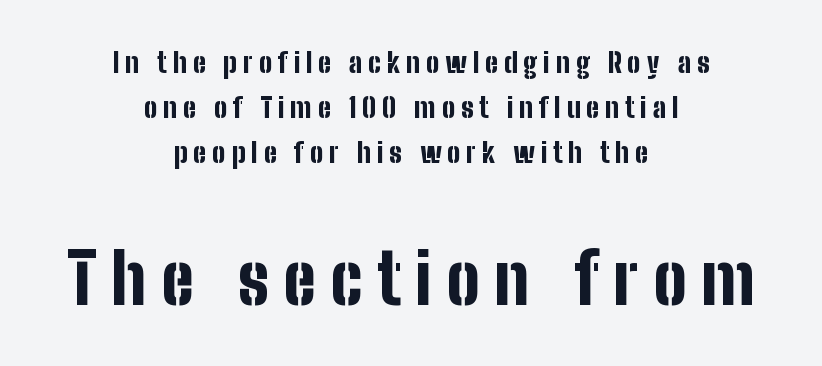
Q: Is the text bold? A: Yes.
Q: Is the text italic (slanted)? A: No, it is upright.
Q: Is the typeface a serif or a sans-serif typeface? A: Sans-serif.
Q: Is the text underlined? A: No.
Q: How is the paragraph aligned? A: Centered.
Q: Is the spacing between letters normal or unusually wide? A: Unusually wide.
Q: Is the spacing between lines tight, normal or loose? A: Normal.
Q: Which block of text is set in a larger size, the first (top) or the second (bottom)? A: The second (bottom) one.
Q: Width (condensed, normal, or wide)? A: Condensed.
Q: Stroke contrast? A: Low.
Q: x-height? A: Medium.
Q: Monospaced? A: No.
